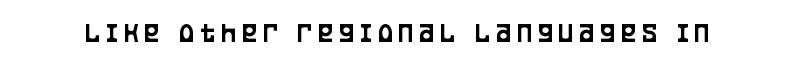
The image shows 28 px condensed sans-serif type, upright; set unusually wide letter spacing (+0.22 em), not underlined; low stroke contrast and a large x-height.
